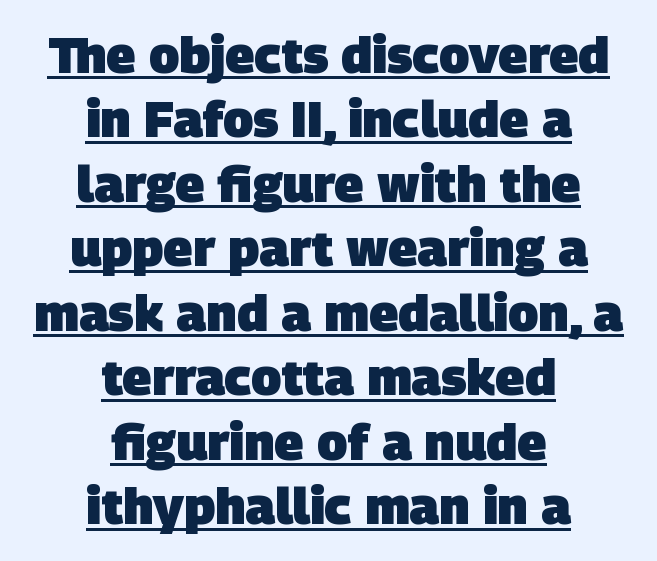
{"serif": "no", "bold": "yes", "weight": "heavy", "width": "normal", "stroke_contrast": "low", "x_height": "large", "monospaced": "no", "underline": "yes", "align": "center", "line_spacing": "normal", "line_spacing_ratio": 1.29, "letter_spacing": "normal", "letter_spacing_em": 0.0, "glyph_px": 50}
